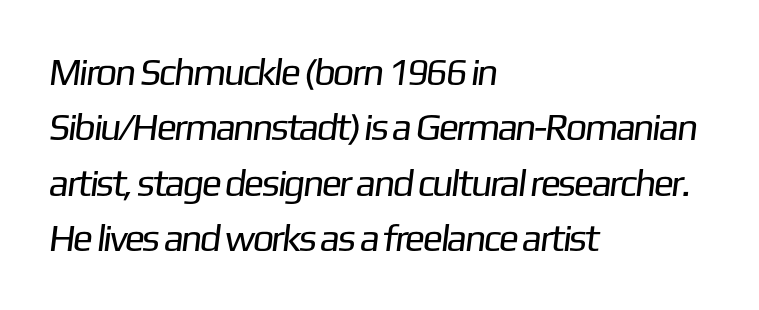
Q: Is the text bold? A: No.
Q: Is the typeface a serif or a sans-serif typeface? A: Sans-serif.
Q: Is the text underlined? A: No.
Q: How is the paragraph aligned? A: Left-aligned.
Q: Is the spacing between letters normal or unusually wide? A: Normal.
Q: Is the spacing between lines tight, normal or loose? A: Normal.
Q: Width (condensed, normal, or wide)? A: Normal.
Q: Stroke contrast? A: Low.
Q: x-height? A: Medium.
Q: Monospaced? A: No.
